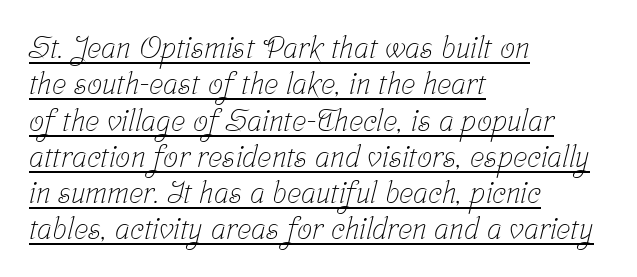
{"serif": "yes", "bold": "no", "weight": "light", "width": "condensed", "stroke_contrast": "low", "x_height": "medium", "monospaced": "no", "underline": "yes", "align": "left", "line_spacing_ratio": 1.21, "letter_spacing": "normal", "letter_spacing_em": 0.0, "glyph_px": 30}
